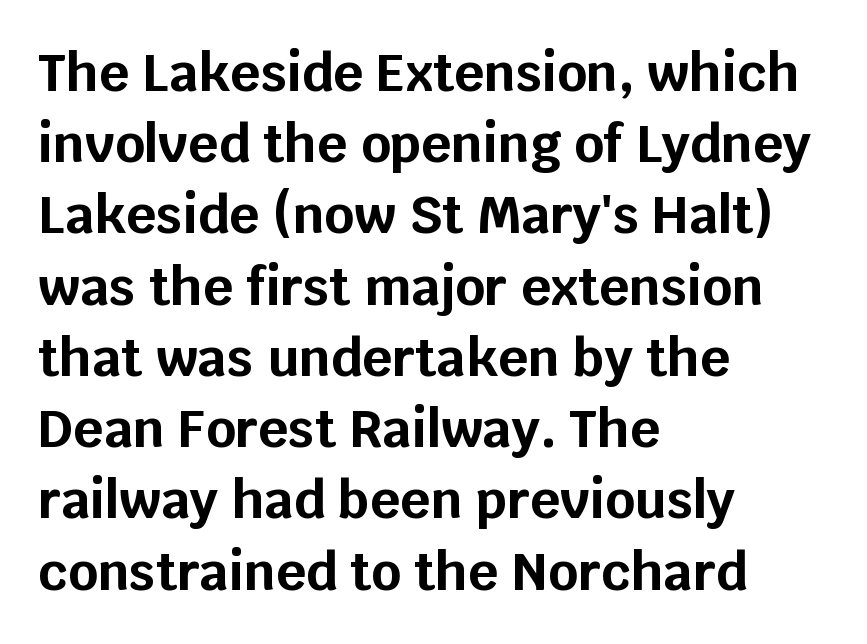
Notice how the stems are strictly vertical — no italics here. Stroke thickness is high; the sample reads as a true bold. Spacing verdict: proportional, widths tailored to each character. The space beneath each line is pristine and unruled. Stroke terminals: plain, sans-serif. A student would call this left alignment; a typographer would say flush left, rag right.
